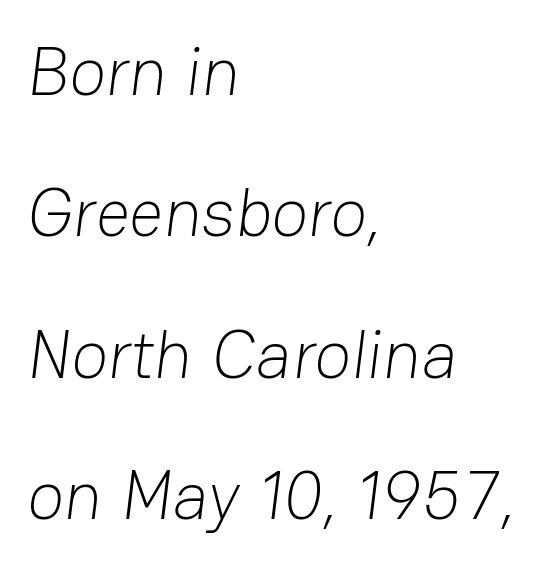
Underlining? Definitely not there. Do the characters align in a grid? No, the font is proportional. Is the stroke heavy? The answer is a plain regular-or-lighter. What kind of face is this? One without serifs — a sans. Vertical spacing — loose. The setting favours the left margin, as ordinary paragraphs usually do.
